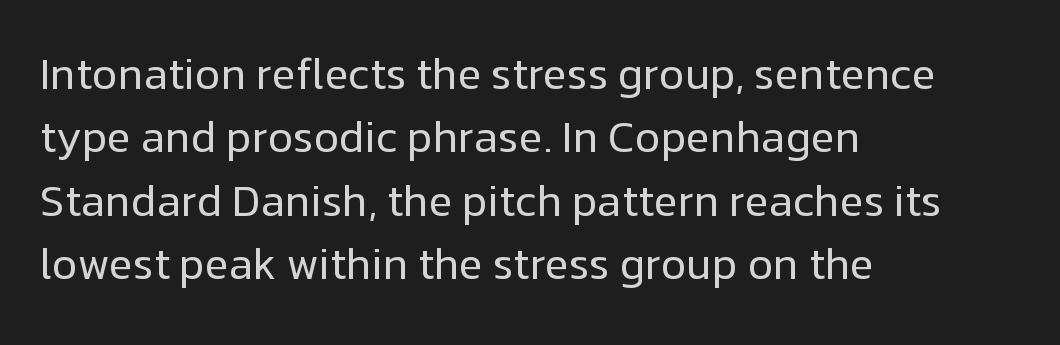
{"serif": "no", "italic": "no", "bold": "no", "weight": "regular", "width": "normal", "stroke_contrast": "low", "x_height": "medium", "monospaced": "no", "underline": "no", "align": "left", "line_spacing": "normal", "line_spacing_ratio": 1.44, "letter_spacing": "normal", "letter_spacing_em": 0.0, "glyph_px": 44}
